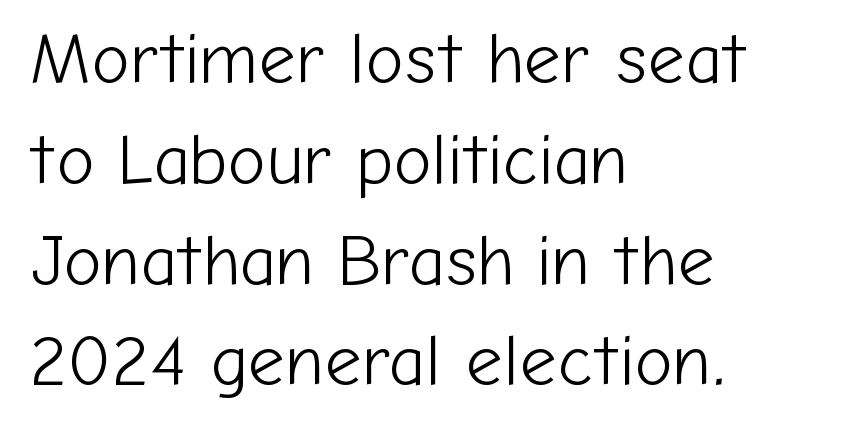
The image shows 72 px light sans-serif type, upright; set left-aligned, normal line spacing (1.4x), normal letter spacing, not underlined; low stroke contrast and a medium x-height.
